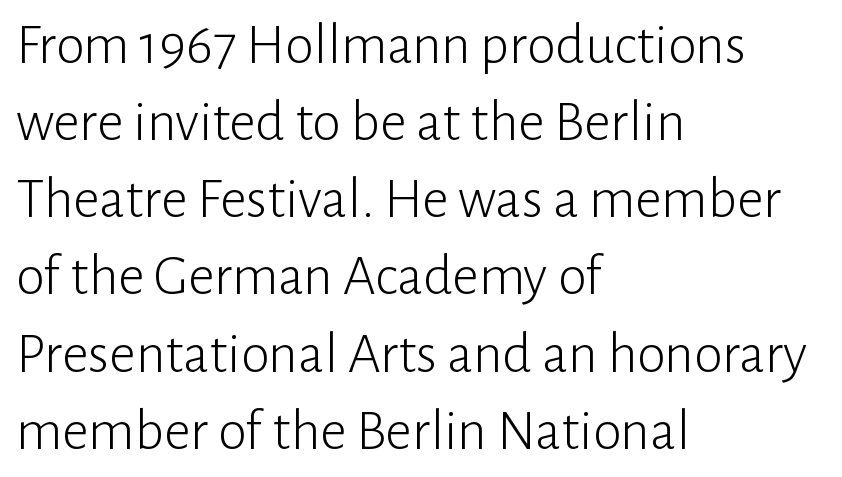
Q: Is the text bold? A: No.
Q: Is the text italic (slanted)? A: No, it is upright.
Q: Is the typeface a serif or a sans-serif typeface? A: Sans-serif.
Q: Is the text underlined? A: No.
Q: How is the paragraph aligned? A: Left-aligned.
Q: Is the spacing between letters normal or unusually wide? A: Normal.
Q: Is the spacing between lines tight, normal or loose? A: Normal.
Q: Width (condensed, normal, or wide)? A: Normal.
Q: Stroke contrast? A: Low.
Q: x-height? A: Medium.
Q: Monospaced? A: No.
